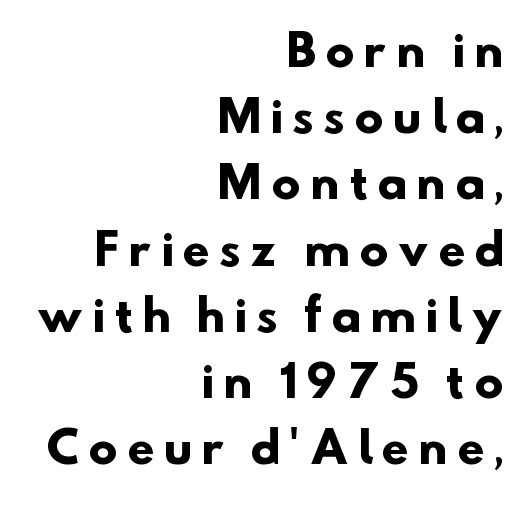
Spacing between characters has been opened up far beyond the box default. Notice how the passage keeps a crisp vertical edge on the right only. The passage shown is typed in a proportional face where columns would drift. In terms of weight, the rendering is a true, heavy bold. Lines of text with bare space underneath.
